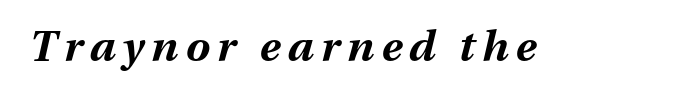
{"italic": "yes", "lean": "right", "slant_degrees": 13, "bold": "yes", "weight": "bold", "width": "normal", "stroke_contrast": "medium", "x_height": "medium", "monospaced": "no", "underline": "no", "glyph_px": 43}
